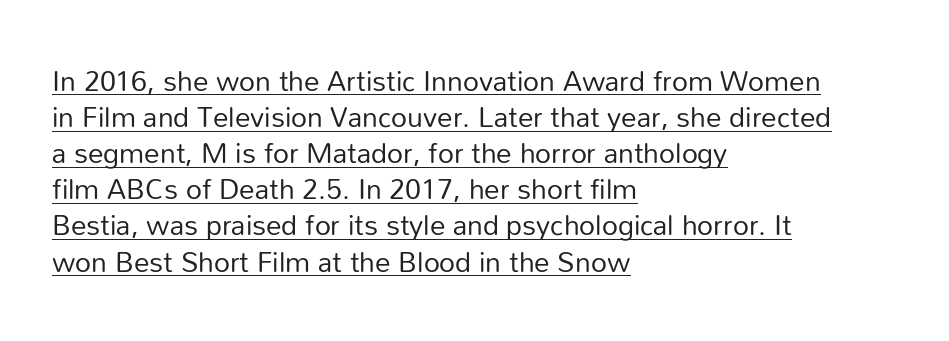
{"serif": "no", "italic": "no", "bold": "no", "weight": "regular", "width": "normal", "stroke_contrast": "low", "x_height": "medium", "monospaced": "no", "underline": "yes", "align": "left", "line_spacing": "normal", "line_spacing_ratio": 1.29, "letter_spacing": "normal", "letter_spacing_em": 0.0, "glyph_px": 28}
